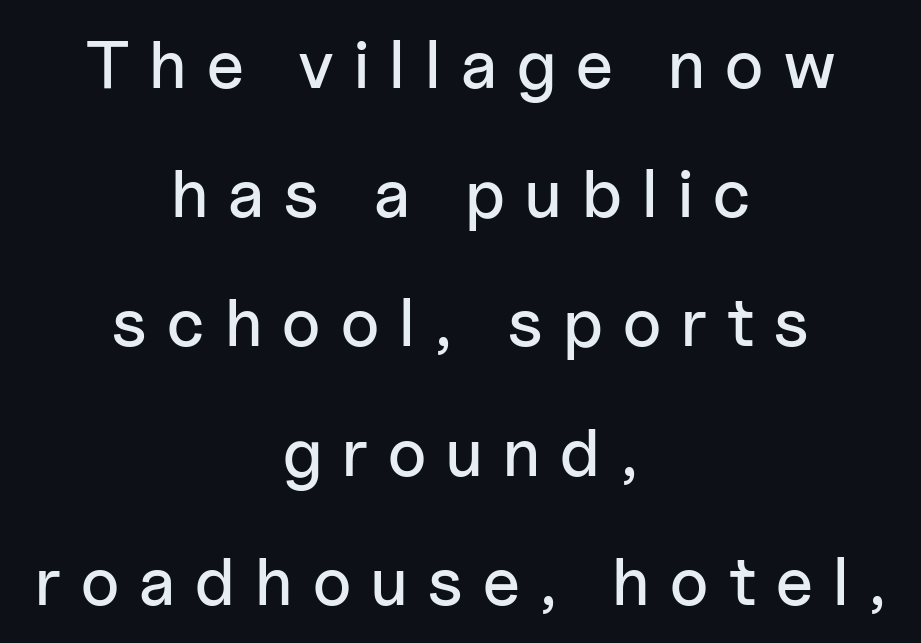
The image shows 68 px sans-serif type, upright; set centered, loose line spacing (1.9x), unusually wide letter spacing (+0.3 em), not underlined; low stroke contrast and a medium x-height.
